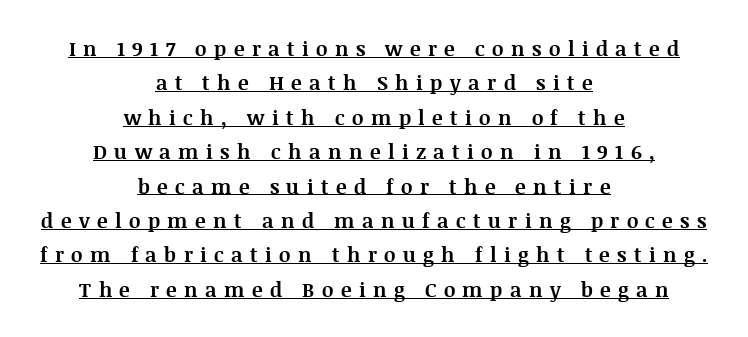
Q: Is the text bold? A: Yes.
Q: Is the text italic (slanted)? A: No, it is upright.
Q: Is the text underlined? A: Yes.
Q: How is the paragraph aligned? A: Centered.
Q: Is the spacing between letters normal or unusually wide? A: Unusually wide.
